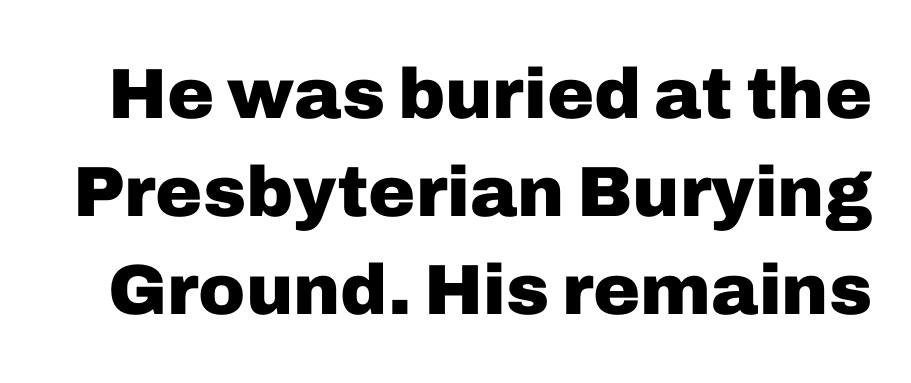
Baseline-to-baseline distance is the conventional proportion of letter height. Serif or sans? Sans — the stroke terminals are bare. The letters stand straight up with perfectly vertical stems. Words float on clear page, feet unadorned.
